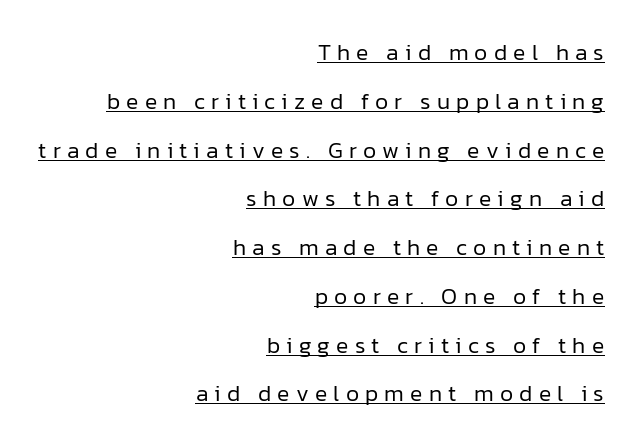
Q: Is the text bold? A: No.
Q: Is the text italic (slanted)? A: No, it is upright.
Q: Is the text underlined? A: Yes.
Q: How is the paragraph aligned? A: Right-aligned.
Q: Is the spacing between letters normal or unusually wide? A: Unusually wide.
Q: Is the spacing between lines tight, normal or loose? A: Loose.
